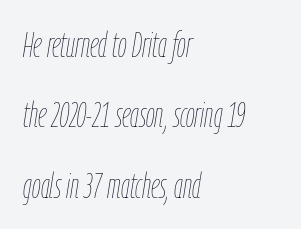
The image shows 35 px thin, condensed type, italic (leaning right); set left-aligned, loose line spacing (2.01x), normal letter spacing, not underlined; low stroke contrast and a medium x-height.
